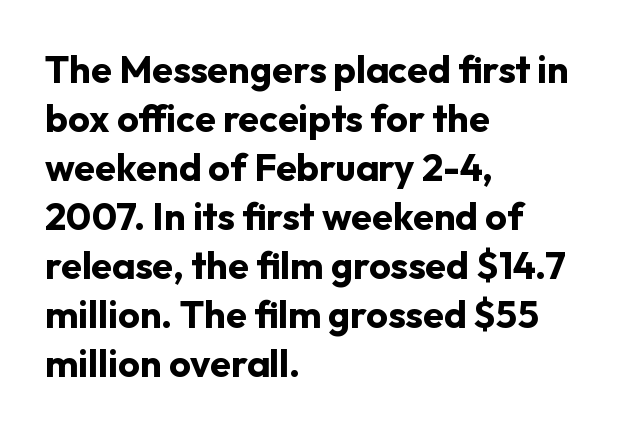
The image shows 38 px bold sans-serif type, upright; set left-aligned, normal line spacing (1.29x), normal letter spacing, not underlined; low stroke contrast and a medium x-height.
